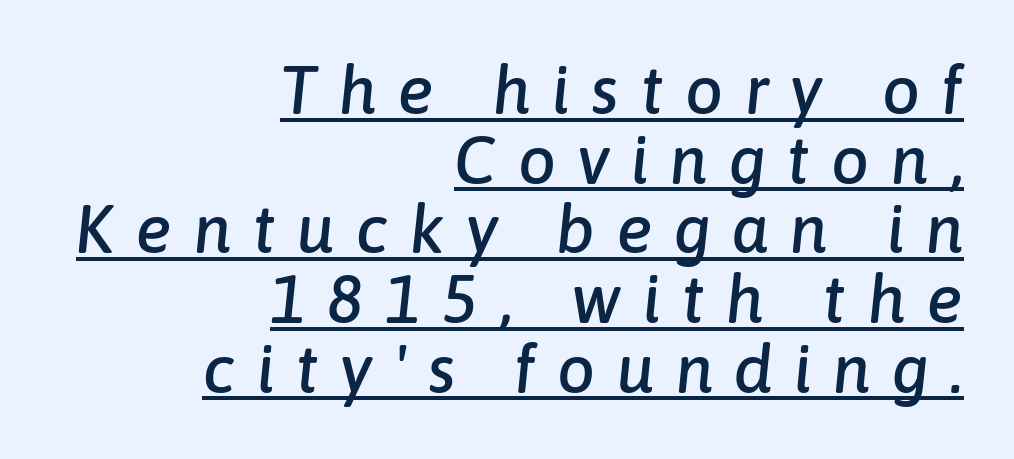
{"italic": "yes", "lean": "right", "slant_degrees": 6, "width": "normal", "stroke_contrast": "low", "x_height": "medium", "monospaced": "no", "underline": "yes", "align": "right", "line_spacing": "tight", "line_spacing_ratio": 1.04, "letter_spacing": "wide", "letter_spacing_em": 0.32, "glyph_px": 67}
